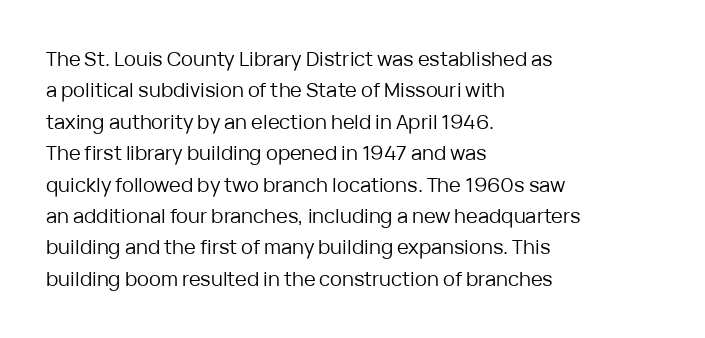
Line spacing here is normal. A typesetter would mark this as roman, not italic. The specimen omits any rule beneath the text block's lines. The rag falls on the right side of this text block. The characters are drawn with everyday or finer stroke widths.
